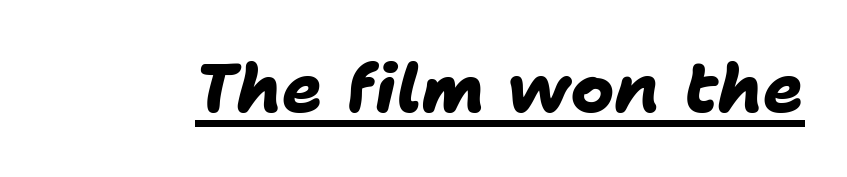
Q: Is the text bold? A: Yes.
Q: Is the typeface a serif or a sans-serif typeface? A: Sans-serif.
Q: Is the text underlined? A: Yes.
Q: Is the spacing between letters normal or unusually wide? A: Normal.
Q: Width (condensed, normal, or wide)? A: Normal.
Q: Stroke contrast? A: Low.
Q: x-height? A: Medium.
Q: Monospaced? A: No.
